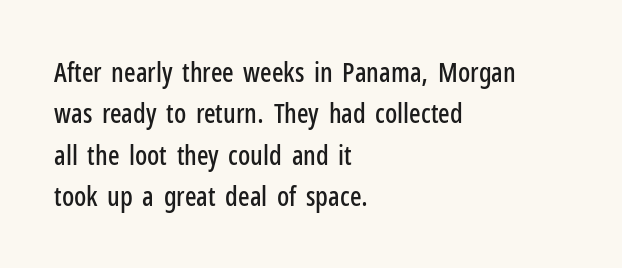
The image shows 27 px text type, upright; set left-aligned, normal line spacing (1.53x), normal letter spacing, not underlined.
